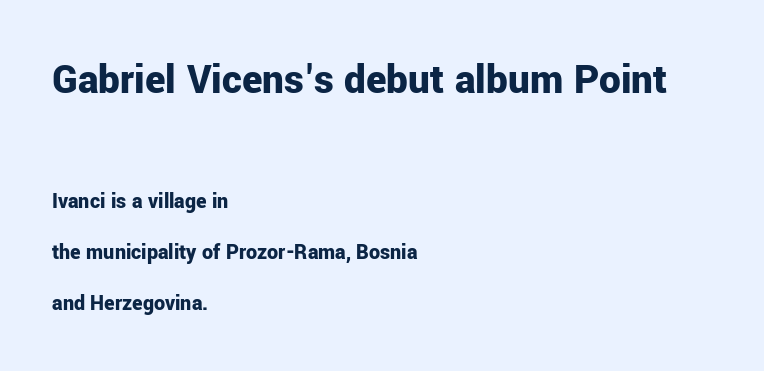
Q: Is the text bold? A: Yes.
Q: Is the text italic (slanted)? A: No, it is upright.
Q: Is the typeface a serif or a sans-serif typeface? A: Sans-serif.
Q: Is the text underlined? A: No.
Q: How is the paragraph aligned? A: Left-aligned.
Q: Is the spacing between letters normal or unusually wide? A: Normal.
Q: Is the spacing between lines tight, normal or loose? A: Loose.
Q: Which block of text is set in a larger size, the first (top) or the second (bottom)? A: The first (top) one.
Q: Width (condensed, normal, or wide)? A: Normal.
Q: Stroke contrast? A: Low.
Q: x-height? A: Medium.
Q: Monospaced? A: No.
